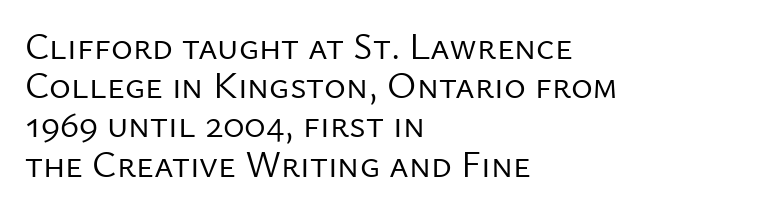
{"serif": "no", "italic": "no", "bold": "no", "weight": "regular", "width": "normal", "stroke_contrast": "low", "x_height": "medium", "monospaced": "no", "underline": "no", "align": "left", "line_spacing": "tight", "line_spacing_ratio": 1.06, "letter_spacing": "normal", "letter_spacing_em": 0.0, "glyph_px": 37}
